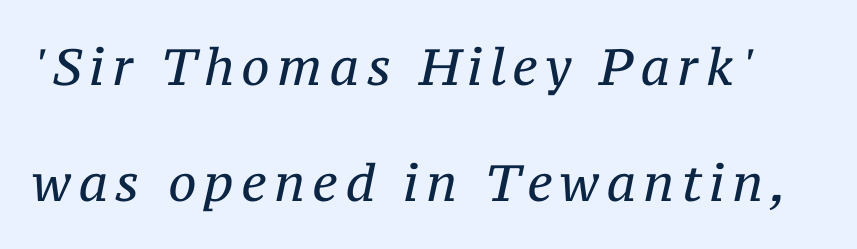
The image shows 51 px regular-weight serif type, italic (leaning right); set loose line spacing (2.28x), not underlined; medium stroke contrast and a medium x-height.
